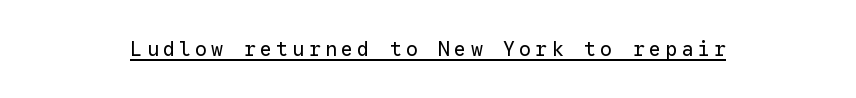
{"italic": "no", "bold": "no", "underline": "yes", "letter_spacing": "wide", "letter_spacing_em": 0.21, "glyph_px": 20}
